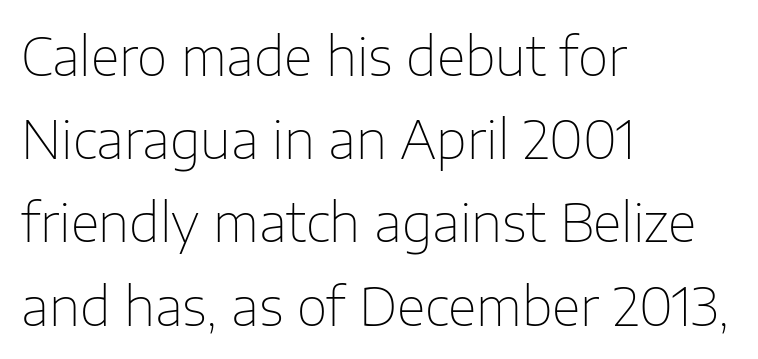
Q: Is the text bold? A: No.
Q: Is the text italic (slanted)? A: No, it is upright.
Q: Is the typeface a serif or a sans-serif typeface? A: Sans-serif.
Q: Is the text underlined? A: No.
Q: How is the paragraph aligned? A: Left-aligned.
Q: Is the spacing between letters normal or unusually wide? A: Normal.
Q: Is the spacing between lines tight, normal or loose? A: Normal.
Q: Width (condensed, normal, or wide)? A: Normal.
Q: Stroke contrast? A: Low.
Q: x-height? A: Medium.
Q: Monospaced? A: No.
